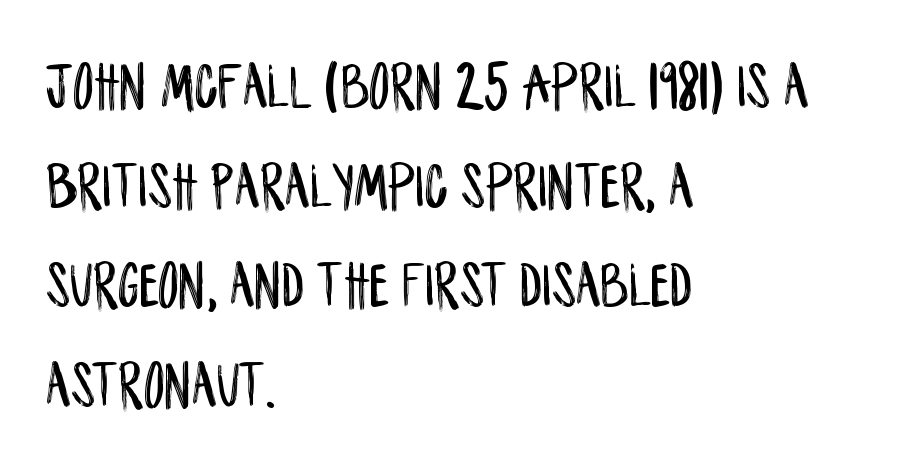
In terms of letterspacing, this is plain default setting. Layout note: lines flush left. The rendering uses natural spacing where letterforms have individual widths. Serifs: no, the terminals of the letterforms are clean. Notice how the stems are strictly vertical — no italics here. The string is rendered with underlining switched off.
